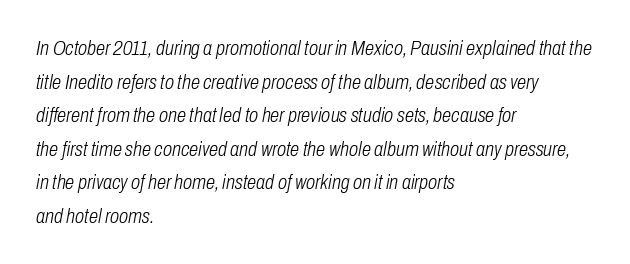
The whole block is typeset with a tilt. Words float on clear page, feet unadorned. Short and long lines alike share a common starting point at left. Is the type heavy? It reads as light-to-regular instead.
